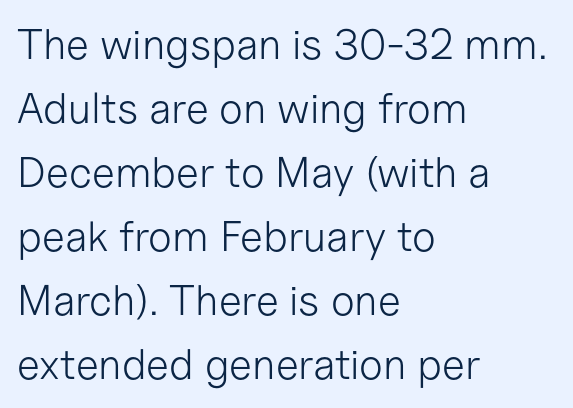
{"serif": "no", "italic": "no", "bold": "no", "weight": "light", "width": "normal", "stroke_contrast": "low", "x_height": "medium", "monospaced": "no", "underline": "no", "align": "left", "line_spacing": "normal", "line_spacing_ratio": 1.49, "letter_spacing": "normal", "letter_spacing_em": 0.0, "glyph_px": 43}
